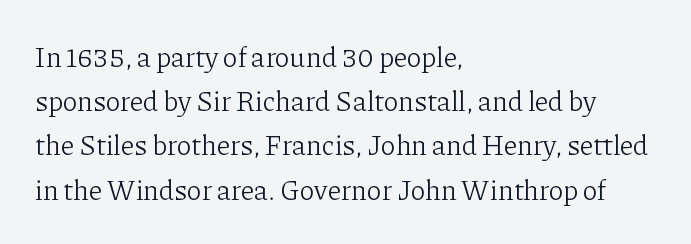
{"serif": "yes", "italic": "no", "bold": "no", "weight": "light", "width": "normal", "stroke_contrast": "low", "x_height": "medium", "monospaced": "no", "underline": "no", "align": "left", "line_spacing": "normal", "line_spacing_ratio": 1.58, "letter_spacing": "normal", "letter_spacing_em": 0.0, "glyph_px": 28}
